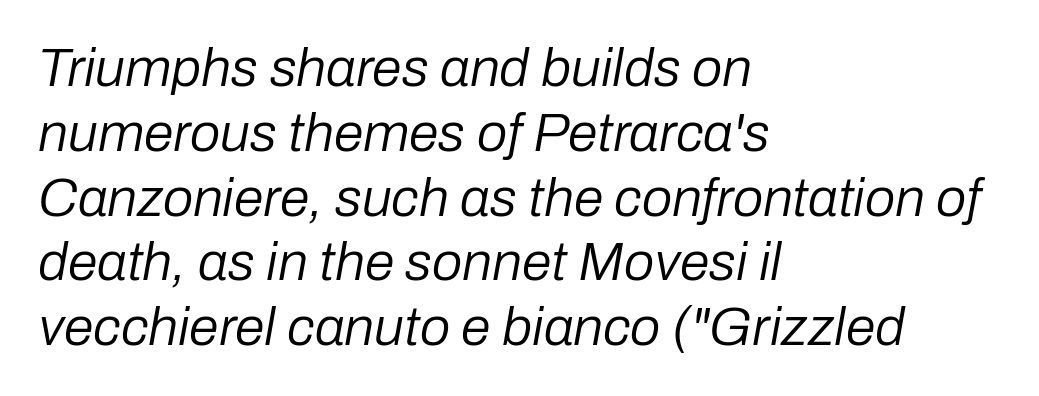
The space beneath each line is pristine and unruled. Observe the lean: these are italic letterforms. Horizontally, the lines are justified to the leading edge only. No extra ink here — the face is not bold.
